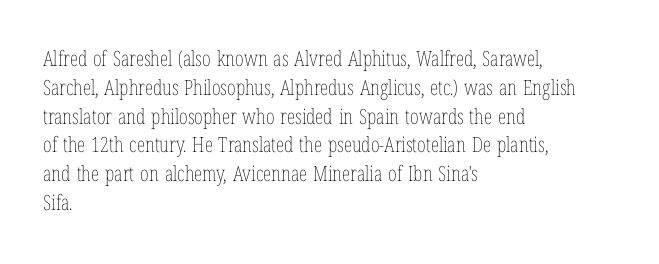
Q: Is the text bold? A: No.
Q: Is the text italic (slanted)? A: No, it is upright.
Q: Is the text underlined? A: No.
Q: How is the paragraph aligned? A: Left-aligned.
Q: Is the spacing between letters normal or unusually wide? A: Normal.
Q: Is the spacing between lines tight, normal or loose? A: Normal.
